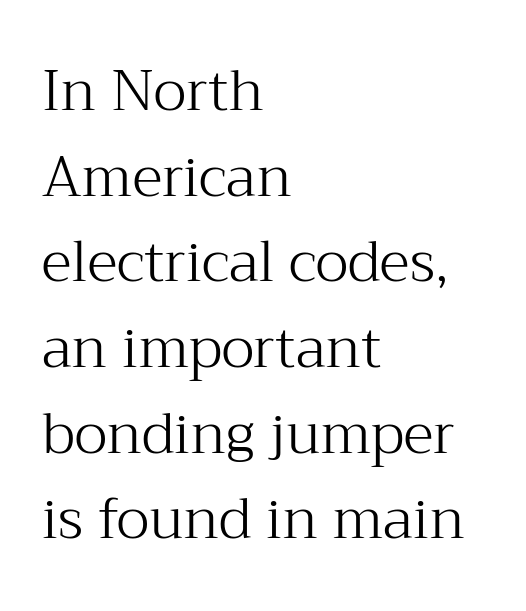
{"serif": "yes", "italic": "no", "bold": "no", "weight": "light", "width": "normal", "stroke_contrast": "medium", "x_height": "medium", "monospaced": "no", "underline": "no", "align": "left", "line_spacing": "normal", "line_spacing_ratio": 1.53, "letter_spacing": "normal", "letter_spacing_em": 0.0, "glyph_px": 56}
